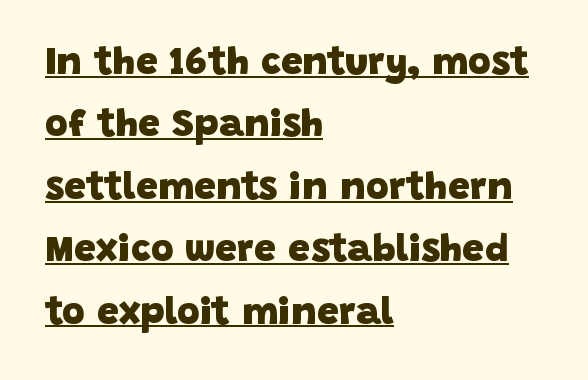
Compared with a centered layout, this one pins lines to the left instead. A typesetter would call this leading conventional body-copy spacing. This sample carries an underscore along the baseline area. The face used here is a sans, in the tradition of grotesques and geometrics. Weight check: bold — yes, fully. Character widths vary here, with narrow letters taking less room than wide ones.
